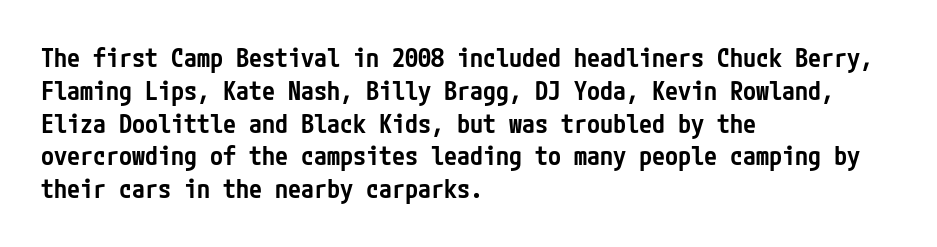
Typesetter's note: demi weight, one step under bold. Casual observation: everything's shoved over to the left. Words float on clear page, feet unadorned. The type sits square on the baseline with zero lean. Evenly set lines give the paragraph a standard silhouette. No extra tracking has been applied to these lines.
